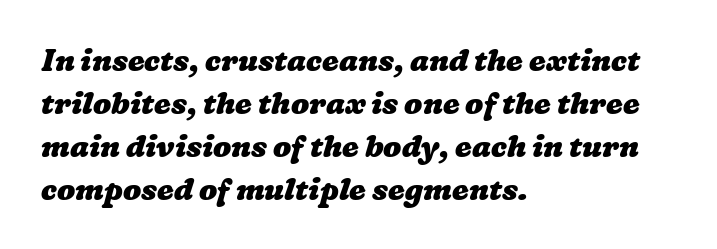
{"bold": "yes", "weight": "heavy", "width": "wide", "stroke_contrast": "low", "x_height": "medium", "monospaced": "no", "underline": "no", "align": "left", "line_spacing": "normal", "line_spacing_ratio": 1.43, "letter_spacing": "normal", "letter_spacing_em": 0.0, "glyph_px": 30}
